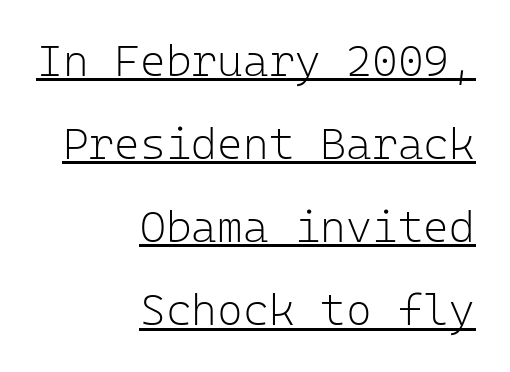
{"serif": "no", "italic": "no", "bold": "no", "weight": "light", "width": "normal", "stroke_contrast": "low", "x_height": "medium", "monospaced": "yes", "underline": "yes", "align": "right", "line_spacing_ratio": 1.89, "letter_spacing": "normal", "letter_spacing_em": 0.0, "glyph_px": 44}
